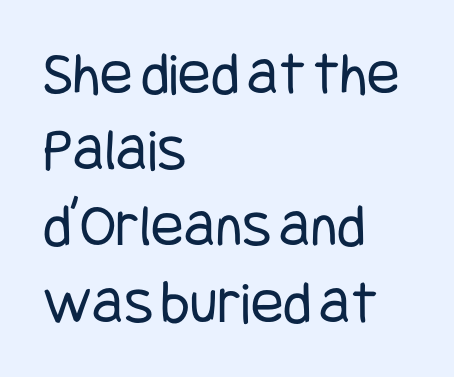
The image shows 61 px regular-weight, condensed sans-serif type, upright; set left-aligned, normal line spacing (1.25x), normal letter spacing, not underlined; low stroke contrast and a large x-height.
